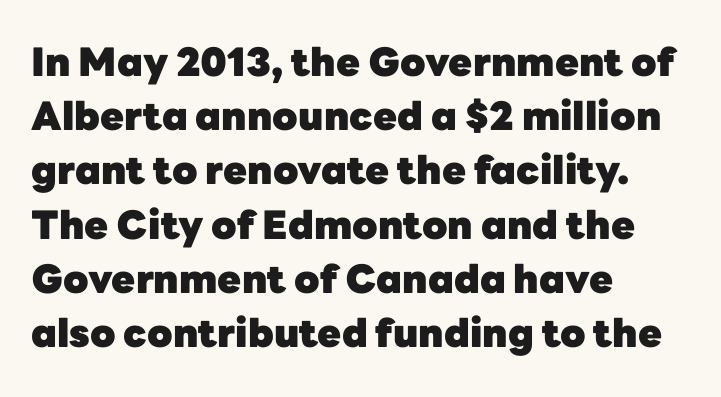
Observe the absence of serifs on each vertical stroke in this sample. A student would call this left alignment; a typographer would say flush left, rag right. Note the varied advance widths — an 'i' is clearly narrower than an 'm'. Rendered with straight, roman letterforms. Characters follow at the spacing the type designer built in. Heft: maximum for text — a bold.
